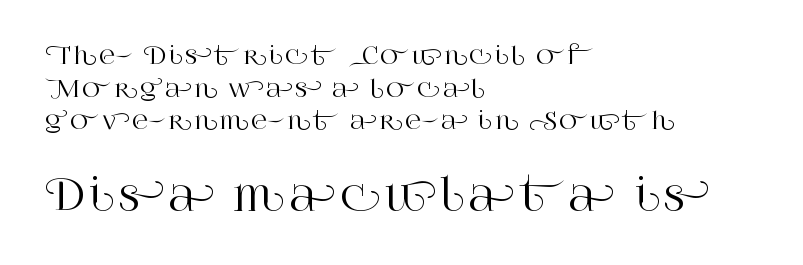
The area under the type is left untouched. The characters display serif detailing at their extremities. In terms of posture, this sample is upright. The following chunk of copy outweighs the initial chunk in type size. You could not count columns in this text — the font is proportionally spaced. The passage shown stacks its lines at a standard gap.
